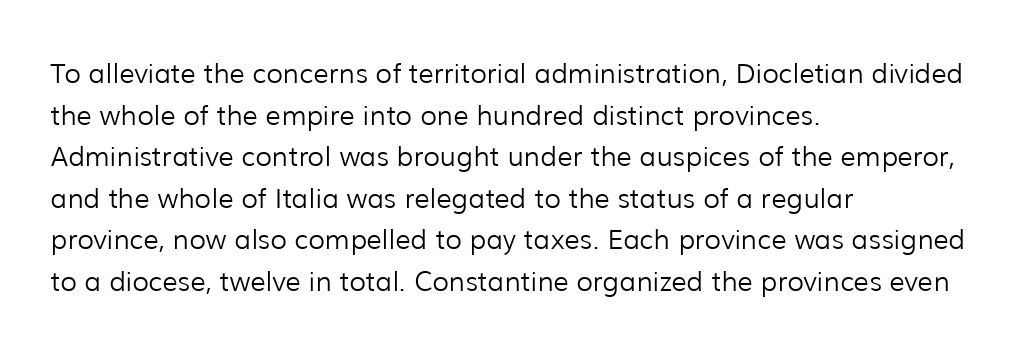
The image shows 27 px text type, upright; set left-aligned, normal line spacing (1.54x), normal letter spacing, not underlined.
